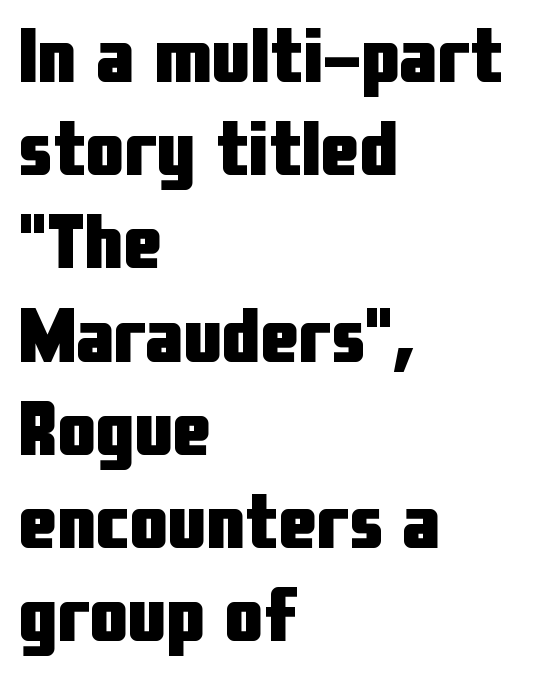
The image shows 77 px heavy, condensed sans-serif type, upright; set left-aligned, line spacing 1.21x, normal letter spacing, not underlined; low stroke contrast and a medium x-height.
